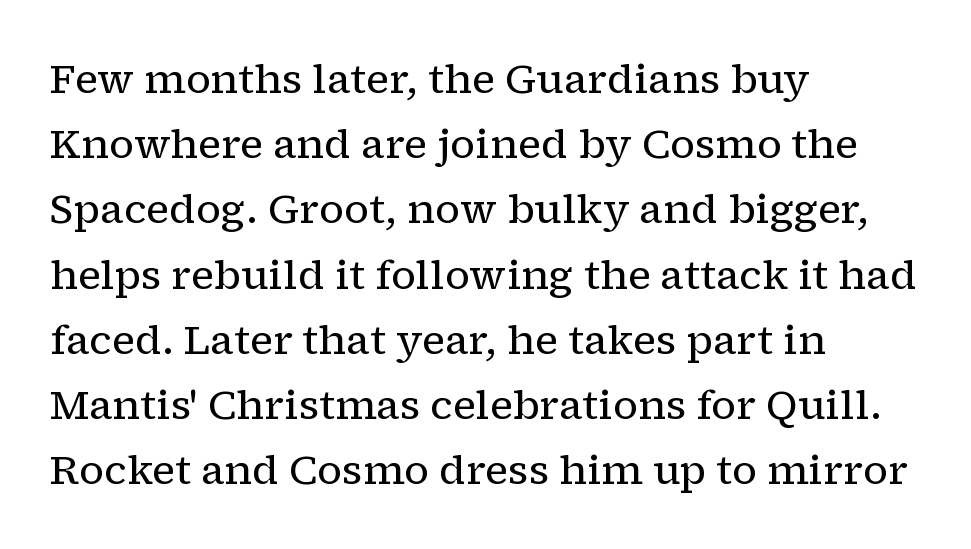
Does the leading feel generous? No, just average. Here the glyphs are tracked normally, forming tight word shapes. Proportional: the letters do not fall into vertical columns. Serifs: yes, visible at the terminals of the letterforms. A typesetter would mark this as roman, not italic.
